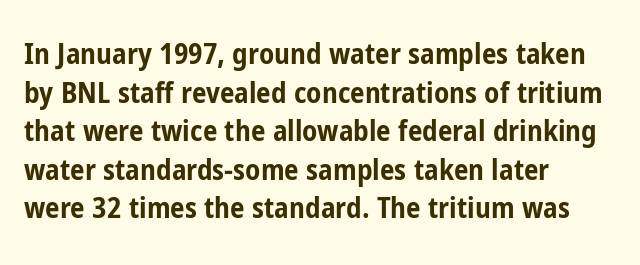
These lines are composed in type without serifs. Horizontally, the lines are justified to the leading edge only. The lettering holds an erect, upright posture throughout. The letters are bold, with thick, heavy strokes. Nobody touched the tracking dial on this one.
